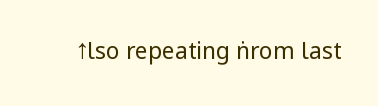
The image shows 23 px text type, upright; set normal letter spacing, not underlined.
